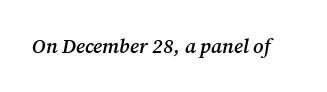
Q: Is the text bold? A: Semi-bold.
Q: Is the text italic (slanted)? A: Yes, it leans right by about 12 degrees.
Q: Is the text underlined? A: No.
Q: Is the spacing between letters normal or unusually wide? A: Normal.
